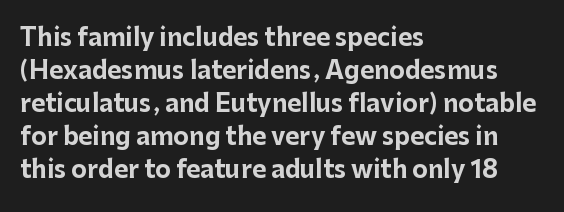
Q: Is the text bold? A: Yes.
Q: Is the text italic (slanted)? A: No, it is upright.
Q: Is the text underlined? A: No.
Q: How is the paragraph aligned? A: Left-aligned.
Q: Is the spacing between letters normal or unusually wide? A: Normal.
Q: Is the spacing between lines tight, normal or loose? A: Normal.
